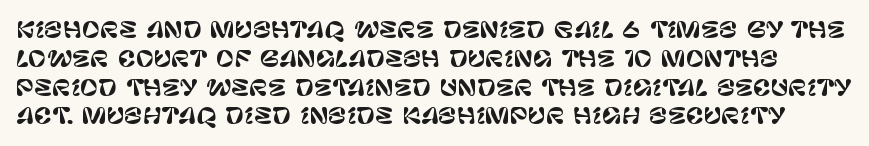
The image shows 22 px text type; set normal line spacing (1.31x), normal letter spacing, not underlined.
